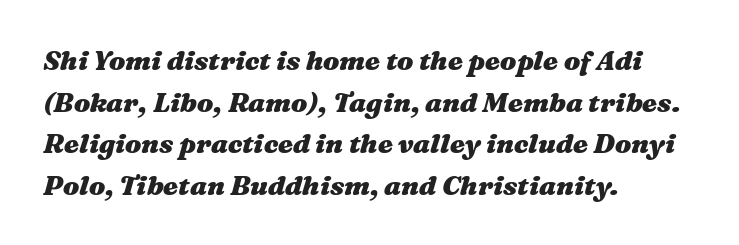
Nobody drew a line under any word here. Typesetter's note: full bold, strokes at maximum text heaviness. Students, observe: this is what conventionally led text looks like. The passage is arranged the way most books set body copy — flush left. Caption: standard tracking, unaltered. The passage shown leans; its letterforms are oblique.
